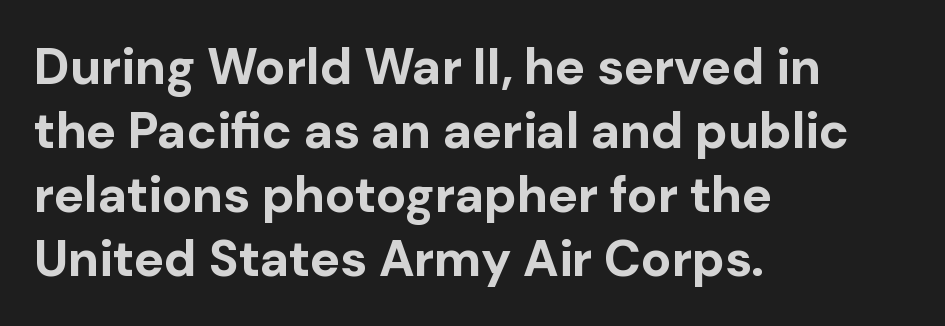
{"serif": "no", "italic": "no", "bold": "yes", "weight": "bold", "width": "normal", "stroke_contrast": "low", "x_height": "medium", "monospaced": "no", "underline": "no", "align": "left", "line_spacing": "normal", "line_spacing_ratio": 1.28, "letter_spacing": "normal", "letter_spacing_em": 0.0, "glyph_px": 50}
